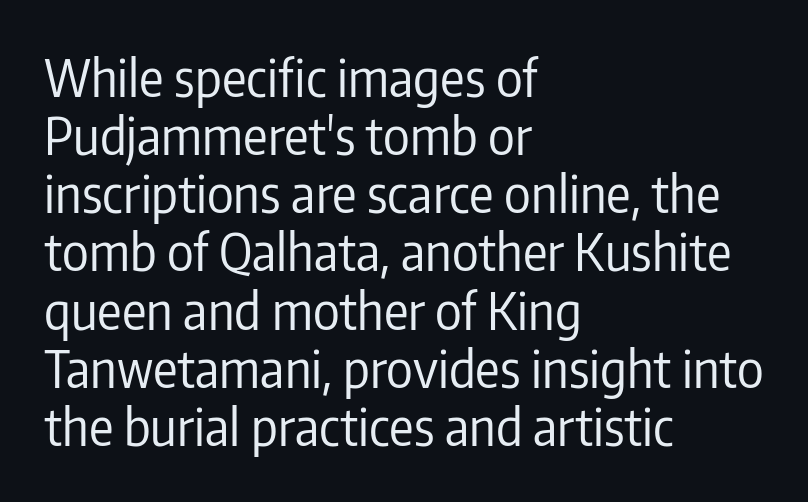
Q: Is the text bold? A: No.
Q: Is the text italic (slanted)? A: No, it is upright.
Q: Is the typeface a serif or a sans-serif typeface? A: Sans-serif.
Q: Is the text underlined? A: No.
Q: How is the paragraph aligned? A: Left-aligned.
Q: Is the spacing between letters normal or unusually wide? A: Normal.
Q: Is the spacing between lines tight, normal or loose? A: Tight.
Q: Width (condensed, normal, or wide)? A: Condensed.
Q: Stroke contrast? A: Low.
Q: x-height? A: Medium.
Q: Monospaced? A: No.
